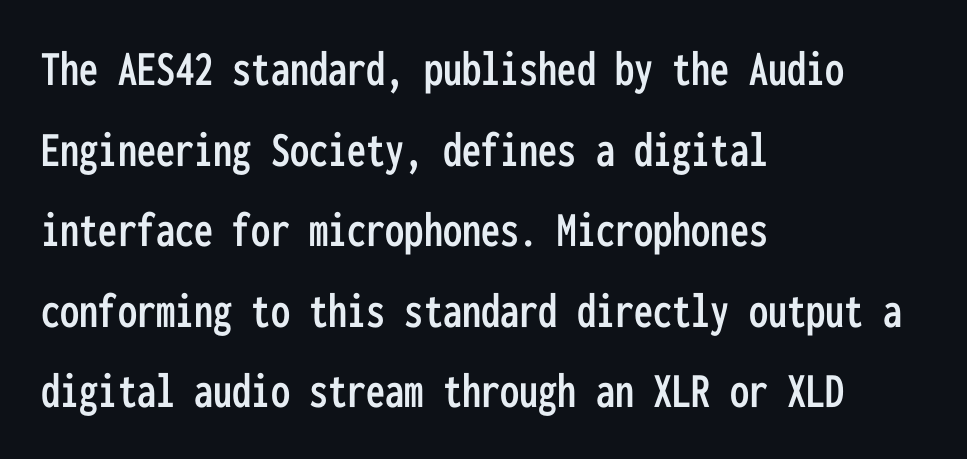
The image shows 51 px condensed sans-serif type, upright, monospaced; set left-aligned, normal line spacing (1.58x), normal letter spacing, not underlined; low stroke contrast and a medium x-height.
